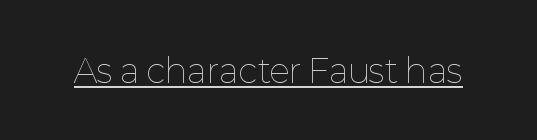
The image shows 33 px thin type, upright; set normal letter spacing, underlined; low stroke contrast and a medium x-height.
